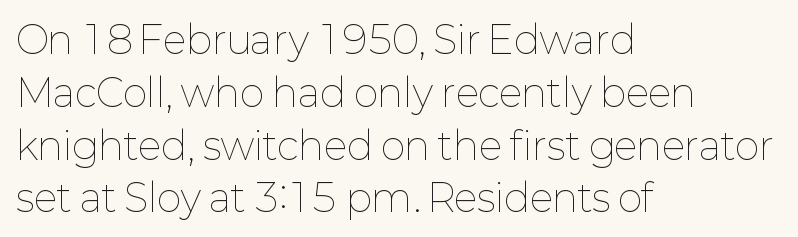
Q: Is the text bold? A: No.
Q: Is the text italic (slanted)? A: No, it is upright.
Q: Is the text underlined? A: No.
Q: How is the paragraph aligned? A: Left-aligned.
Q: Is the spacing between letters normal or unusually wide? A: Normal.
Q: Is the spacing between lines tight, normal or loose? A: Normal.
Q: Width (condensed, normal, or wide)? A: Normal.
Q: Stroke contrast? A: Low.
Q: x-height? A: Medium.
Q: Monospaced? A: No.
